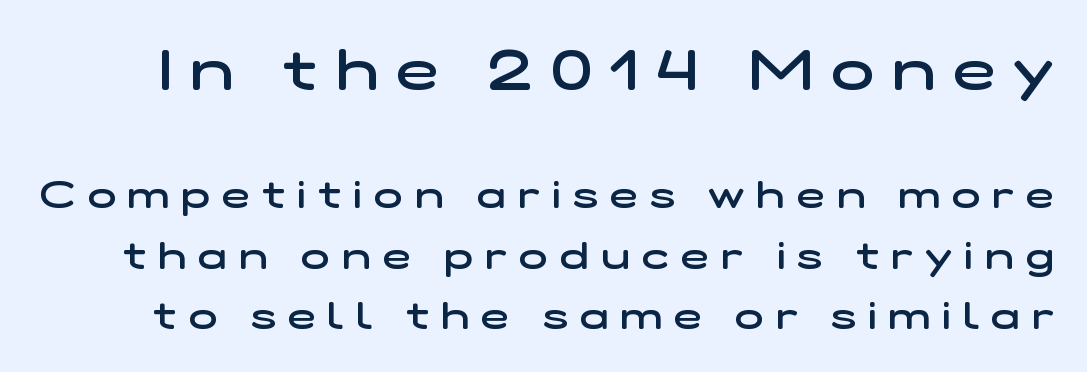
Q: Is the text bold? A: Semi-bold.
Q: Is the typeface a serif or a sans-serif typeface? A: Sans-serif.
Q: Is the text underlined? A: No.
Q: Is the spacing between letters normal or unusually wide? A: Unusually wide.
Q: Is the spacing between lines tight, normal or loose? A: Normal.
Q: Which block of text is set in a larger size, the first (top) or the second (bottom)? A: The first (top) one.
Q: Width (condensed, normal, or wide)? A: Wide.
Q: Stroke contrast? A: Low.
Q: x-height? A: Medium.
Q: Monospaced? A: No.
